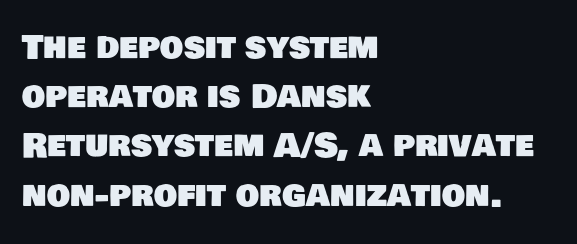
{"serif": "no", "width": "normal", "stroke_contrast": "low", "x_height": "large", "monospaced": "no", "underline": "no", "align": "left", "line_spacing": "normal", "line_spacing_ratio": 1.49, "letter_spacing": "normal", "letter_spacing_em": 0.0, "glyph_px": 33}
